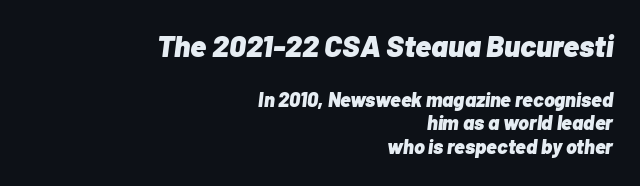
Q: Is the text bold? A: Yes.
Q: Is the text italic (slanted)? A: Yes, it leans right by about 7 degrees.
Q: Is the text underlined? A: No.
Q: How is the paragraph aligned? A: Right-aligned.
Q: Is the spacing between letters normal or unusually wide? A: Normal.
Q: Which block of text is set in a larger size, the first (top) or the second (bottom)? A: The first (top) one.
Q: Width (condensed, normal, or wide)? A: Normal.
Q: Stroke contrast? A: Low.
Q: x-height? A: Medium.
Q: Monospaced? A: No.
